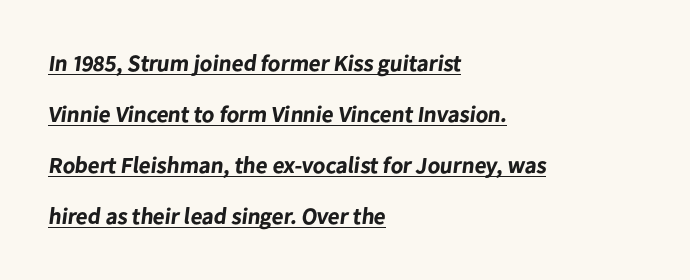
Honestly, the letter spacing is just normal — you wouldn't notice it. In terms of leading, this rendering errs on the spacious side. A classic flush-left, rag-right setting is used for this passage. The sample's only ornament is a line tracing under the words. The glyphs have the mass of a bold cut.
